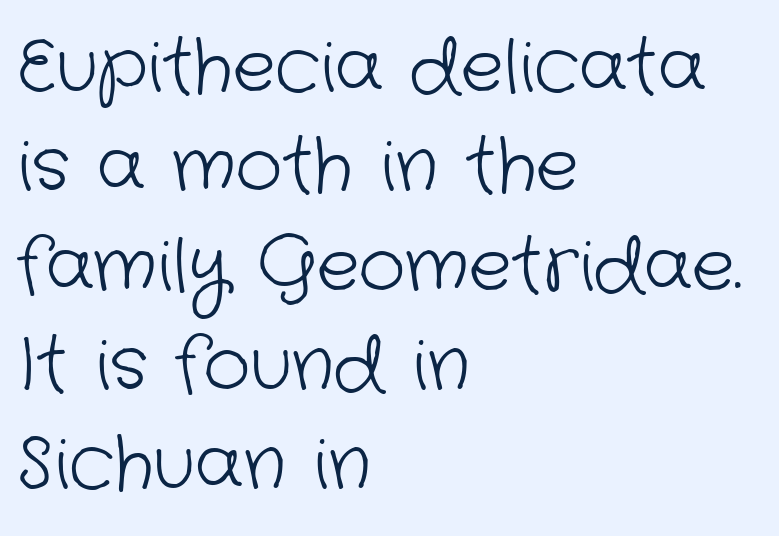
One glance says typical: line gaps are just what's usual. The passage shown has conventional tracking throughout. The setting favours the left margin, as ordinary paragraphs usually do. The font sits on the lighter half of the weight spectrum, regular included. You could not count columns in this text — the font is proportionally spaced. Is this a sans? Yes — the strokes have no serifs.
